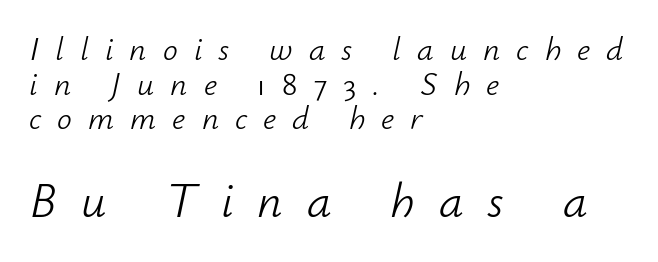
The image shows 49 px light type, italic (leaning right); set left-aligned, tight line spacing (1.05x), unusually wide letter spacing (+0.49 em), not underlined; the second (bottom) block is 1.48x larger; low stroke contrast and a small x-height.
